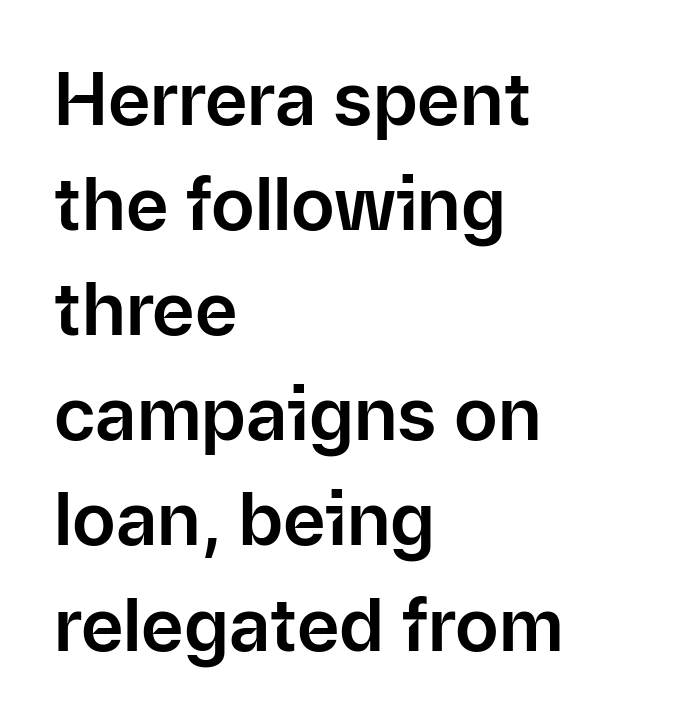
{"serif": "no", "italic": "no", "width": "normal", "stroke_contrast": "low", "x_height": "medium", "monospaced": "no", "underline": "no", "align": "left", "line_spacing": "normal", "line_spacing_ratio": 1.44, "letter_spacing": "normal", "letter_spacing_em": 0.0, "glyph_px": 73}
